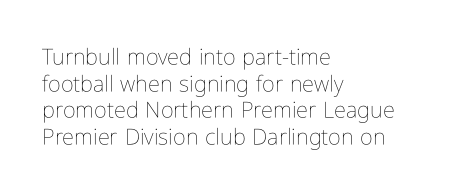
{"italic": "no", "bold": "no", "underline": "no", "align": "left", "line_spacing_ratio": 1.21, "letter_spacing": "normal", "letter_spacing_em": 0.0, "glyph_px": 22}
